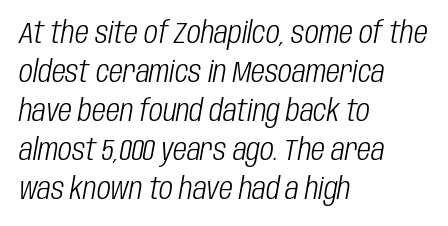
{"italic": "yes", "lean": "right", "slant_degrees": 10, "bold": "no", "weight": "light", "width": "condensed", "stroke_contrast": "low", "x_height": "large", "monospaced": "no", "underline": "no", "align": "left", "line_spacing": "normal", "line_spacing_ratio": 1.3, "letter_spacing": "normal", "letter_spacing_em": 0.0, "glyph_px": 30}
